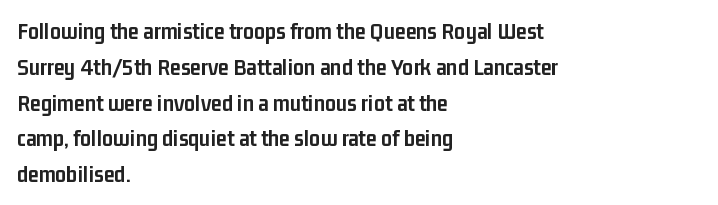
The image shows 24 px bold type, upright; set left-aligned, normal line spacing (1.49x), normal letter spacing, not underlined.
